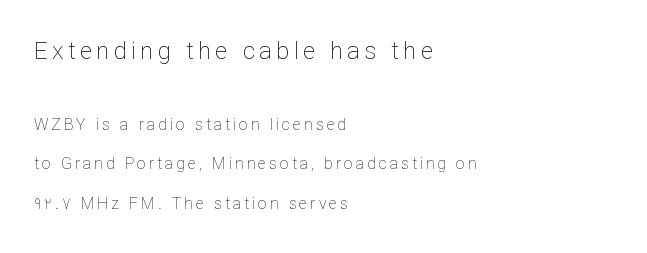
Q: Is the text bold? A: No.
Q: Is the text italic (slanted)? A: No, it is upright.
Q: Is the text underlined? A: No.
Q: How is the paragraph aligned? A: Left-aligned.
Q: Is the spacing between lines tight, normal or loose? A: Loose.
Q: Which block of text is set in a larger size, the first (top) or the second (bottom)? A: The first (top) one.
